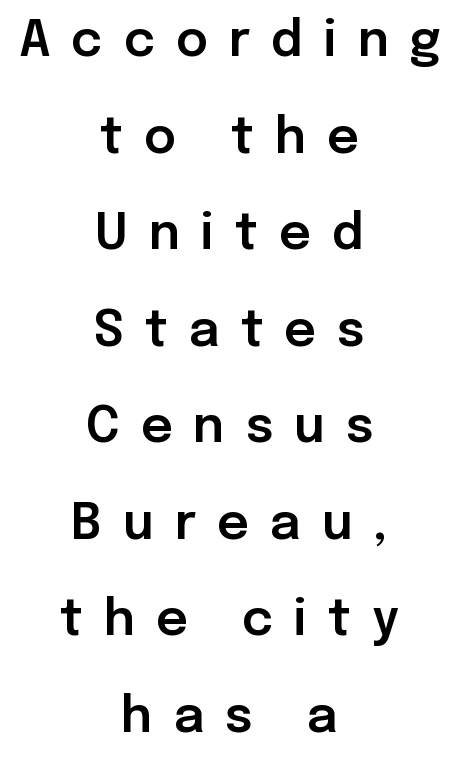
{"serif": "no", "italic": "no", "width": "normal", "stroke_contrast": "low", "x_height": "medium", "monospaced": "no", "underline": "no", "align": "center", "line_spacing": "loose", "line_spacing_ratio": 1.97, "letter_spacing": "wide", "letter_spacing_em": 0.43, "glyph_px": 49}
